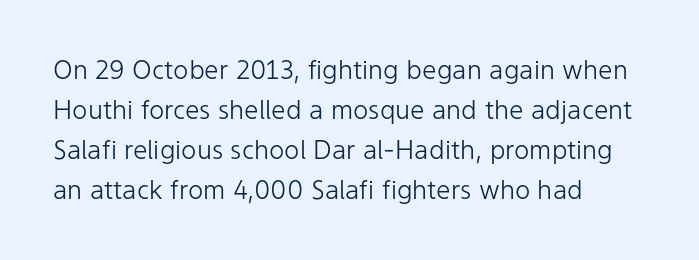
The image shows 26 px text type, upright; set left-aligned, normal line spacing (1.54x), normal letter spacing, not underlined.
